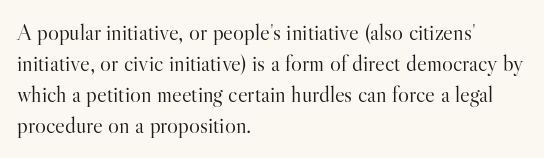
The image shows 23 px text type, upright; set left-aligned, normal line spacing (1.35x), normal letter spacing, not underlined.
